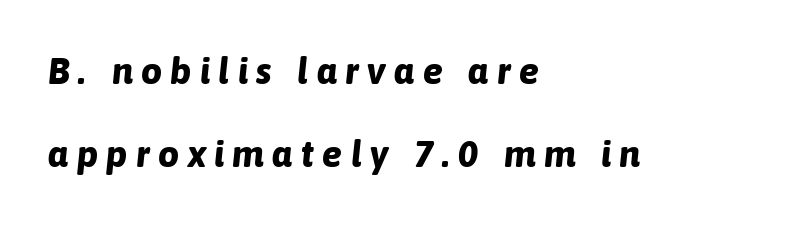
Q: Is the text bold? A: Yes.
Q: Is the text italic (slanted)? A: Yes, it leans right by about 6 degrees.
Q: Is the text underlined? A: No.
Q: How is the paragraph aligned? A: Left-aligned.
Q: Is the spacing between letters normal or unusually wide? A: Unusually wide.
Q: Is the spacing between lines tight, normal or loose? A: Loose.
Q: Width (condensed, normal, or wide)? A: Normal.
Q: Stroke contrast? A: Low.
Q: x-height? A: Medium.
Q: Monospaced? A: No.
